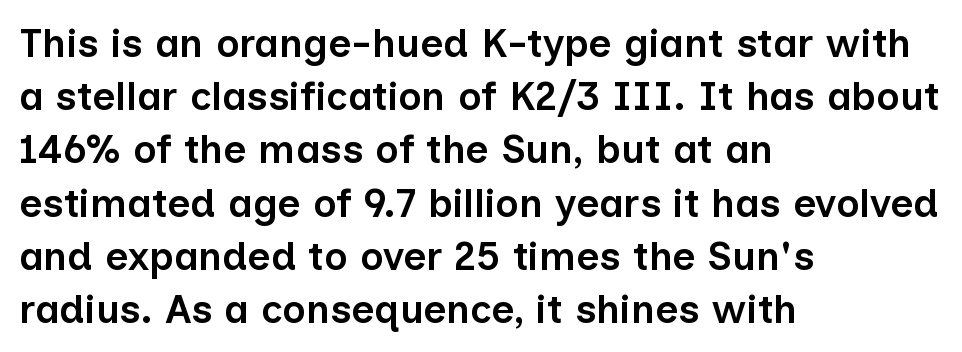
Q: Is the text bold? A: Semi-bold.
Q: Is the text italic (slanted)? A: No, it is upright.
Q: Is the typeface a serif or a sans-serif typeface? A: Sans-serif.
Q: Is the text underlined? A: No.
Q: How is the paragraph aligned? A: Left-aligned.
Q: Is the spacing between letters normal or unusually wide? A: Normal.
Q: Is the spacing between lines tight, normal or loose? A: Normal.
Q: Width (condensed, normal, or wide)? A: Normal.
Q: Stroke contrast? A: Low.
Q: x-height? A: Medium.
Q: Monospaced? A: No.
